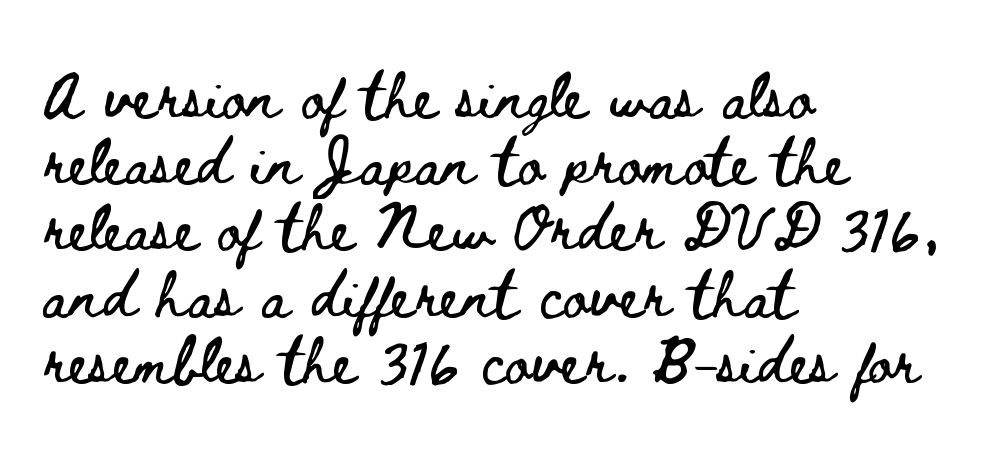
The baseline area is clear. Teacher's note: observe the even left margin — that is flush-left alignment. Is there much room between lines? A standard amount, neither cramped nor airy. The letters advance in unequal steps, a hallmark of proportional type. Honestly, the letter spacing is just normal — you wouldn't notice it.
